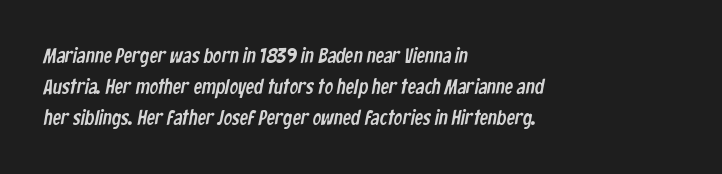
Rule under the text: the space is simply empty. Nobody touched the tracking dial on this one. Successive baselines arrive at the customary interval. Caption: multi-line text, flush left, ragged right.
